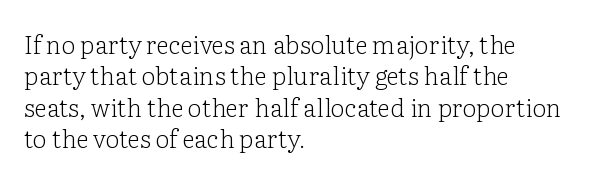
No letter is thick-stroked: the sample isn't bold. This is roman type, the default non-slanted kind. One glance says typical: line gaps are just what's usual. Plain, unruled lines of type. This sample is left-justified, so line endings fall wherever the words run out.
